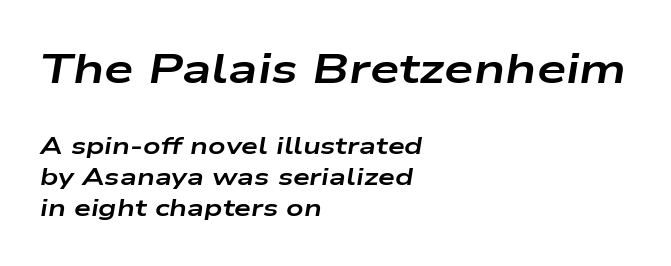
The image shows 42 px bold, wide type, italic (leaning right); set left-aligned, normal line spacing (1.31x), normal letter spacing, not underlined; the first (top) block is 1.75x larger; low stroke contrast and a medium x-height.
